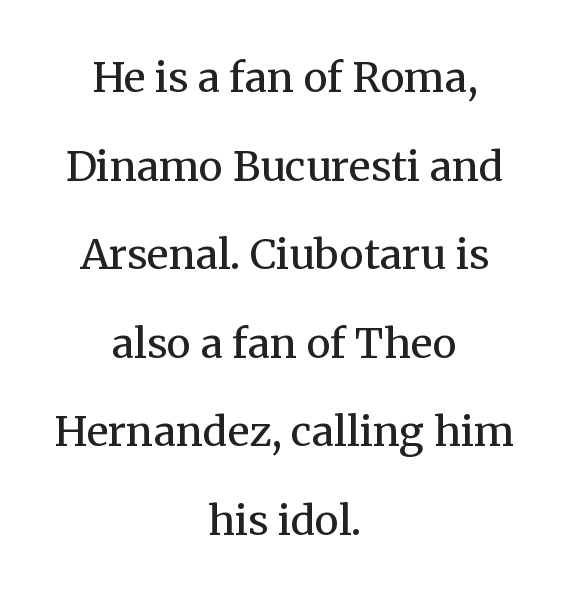
{"serif": "yes", "italic": "no", "bold": "no", "weight": "regular", "width": "normal", "stroke_contrast": "medium", "x_height": "medium", "monospaced": "no", "underline": "no", "align": "center", "line_spacing": "loose", "line_spacing_ratio": 2.16, "letter_spacing": "normal", "letter_spacing_em": 0.0, "glyph_px": 41}
